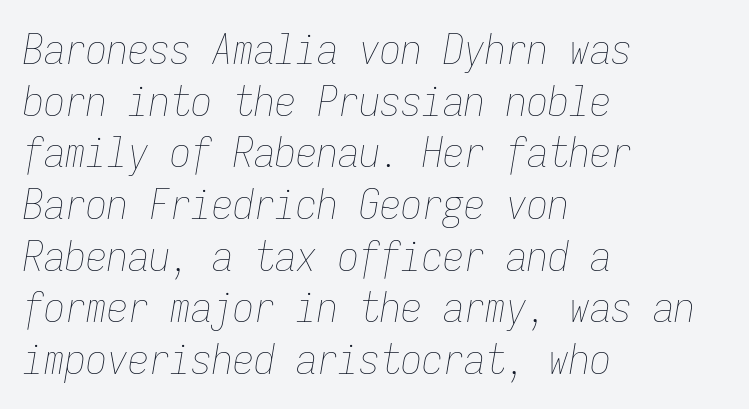
Teacher's note: observe the even left margin — that is flush-left alignment. Quick note: italic. Quick note: underline off. In terms of letterspacing, this is plain default setting.
